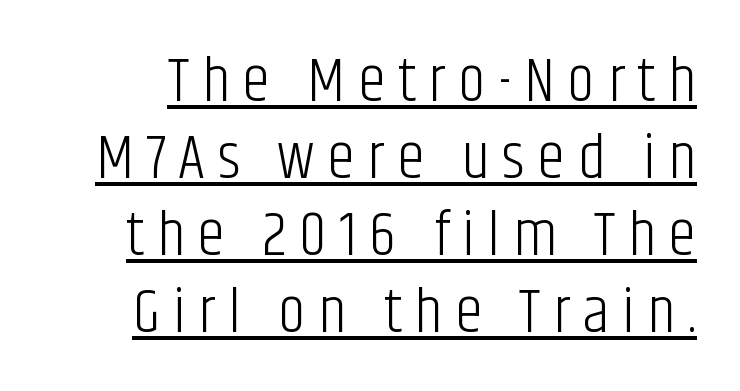
Q: Is the text bold? A: No.
Q: Is the text italic (slanted)? A: No, it is upright.
Q: Is the typeface a serif or a sans-serif typeface? A: Sans-serif.
Q: Is the text underlined? A: Yes.
Q: Is the spacing between letters normal or unusually wide? A: Unusually wide.
Q: Width (condensed, normal, or wide)? A: Condensed.
Q: Stroke contrast? A: Low.
Q: x-height? A: Large.
Q: Monospaced? A: No.
